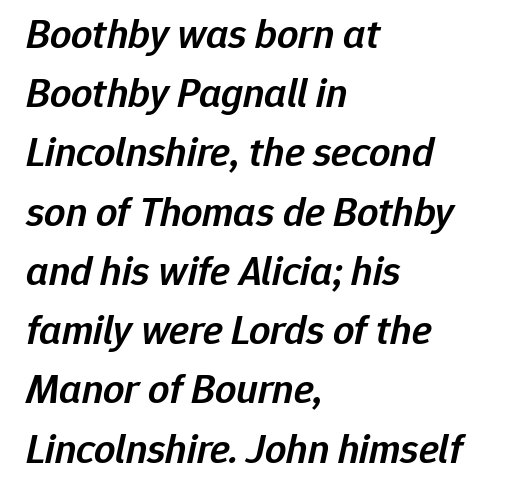
The image shows 42 px semibold type, italic (leaning right); set left-aligned, normal line spacing (1.41x), normal letter spacing, not underlined; low stroke contrast and a medium x-height.
